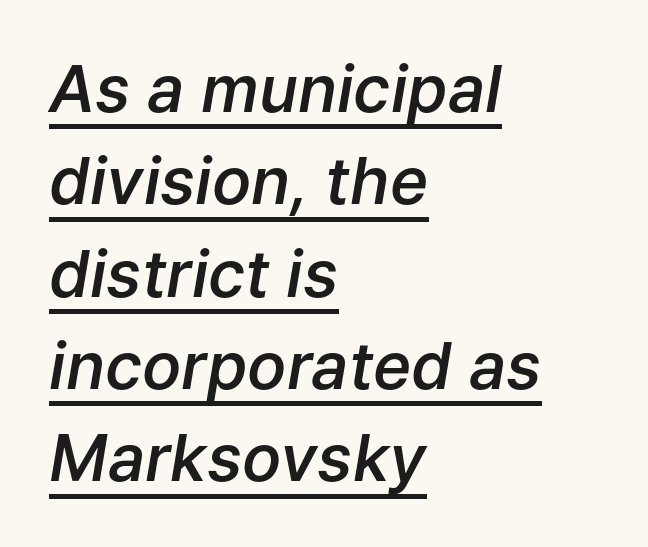
Q: Is the text bold? A: Semi-bold.
Q: Is the text italic (slanted)? A: Yes, it leans right by about 9 degrees.
Q: Is the text underlined? A: Yes.
Q: How is the paragraph aligned? A: Left-aligned.
Q: Is the spacing between letters normal or unusually wide? A: Normal.
Q: Is the spacing between lines tight, normal or loose? A: Normal.
Q: Width (condensed, normal, or wide)? A: Normal.
Q: Stroke contrast? A: Low.
Q: x-height? A: Medium.
Q: Monospaced? A: No.
